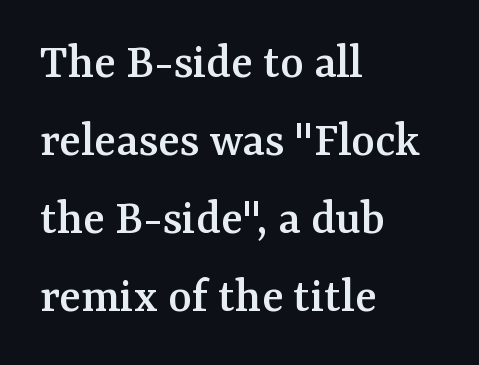
Q: Is the text italic (slanted)? A: No, it is upright.
Q: Is the typeface a serif or a sans-serif typeface? A: Serif.
Q: Is the text underlined? A: No.
Q: How is the paragraph aligned? A: Left-aligned.
Q: Is the spacing between letters normal or unusually wide? A: Normal.
Q: Is the spacing between lines tight, normal or loose? A: Normal.
Q: Width (condensed, normal, or wide)? A: Normal.
Q: Stroke contrast? A: Medium.
Q: x-height? A: Medium.
Q: Monospaced? A: No.
